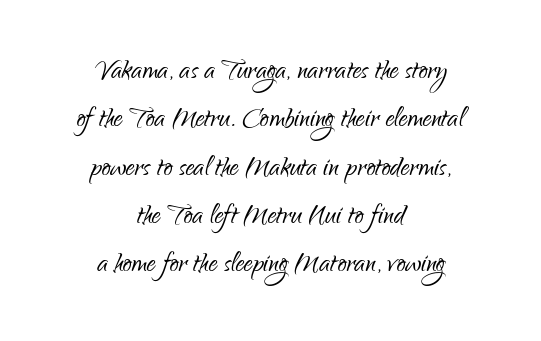
The image shows 35 px light, condensed sans-serif type; set centered, normal line spacing (1.38x), normal letter spacing, not underlined; low stroke contrast and a small x-height.
